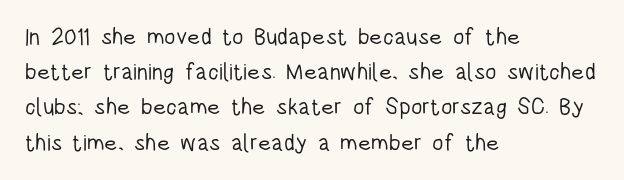
The image shows 23 px text type, upright; set left-aligned, normal line spacing (1.53x), normal letter spacing, not underlined.
